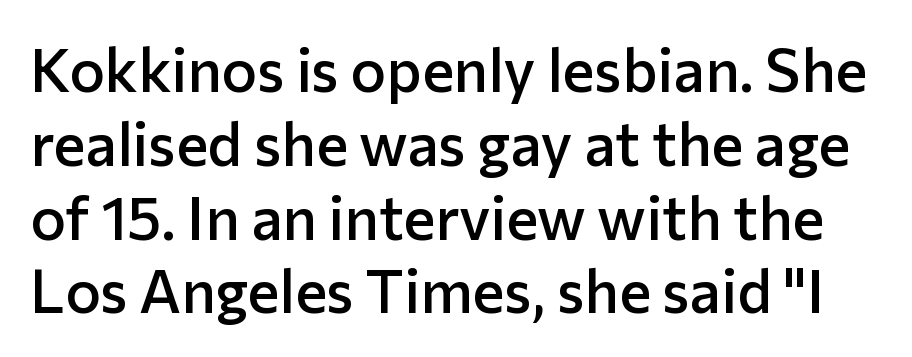
Note the varied advance widths — an 'i' is clearly narrower than an 'm'. Nobody drew a line under any word here. The letters stand upright; this is a roman face. The type family on display is of the sans-serif kind. Is the letter spacing exaggerated? No — it looks like the ordinary default. Notice the strokes are somewhat thickened but not fully heavy: this is a semibold.
